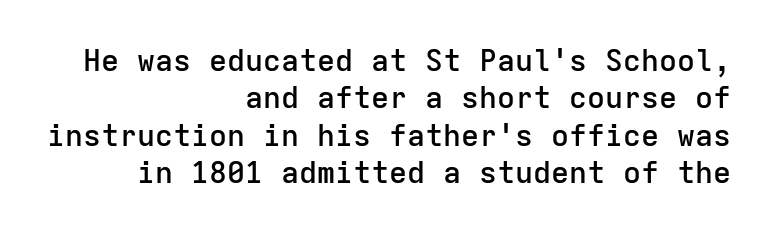
Q: Is the text bold? A: Semi-bold.
Q: Is the text italic (slanted)? A: No, it is upright.
Q: Is the typeface a serif or a sans-serif typeface? A: Sans-serif.
Q: Is the text underlined? A: No.
Q: How is the paragraph aligned? A: Right-aligned.
Q: Is the spacing between letters normal or unusually wide? A: Normal.
Q: Is the spacing between lines tight, normal or loose? A: Normal.
Q: Width (condensed, normal, or wide)? A: Normal.
Q: Stroke contrast? A: Low.
Q: x-height? A: Medium.
Q: Monospaced? A: Yes.
